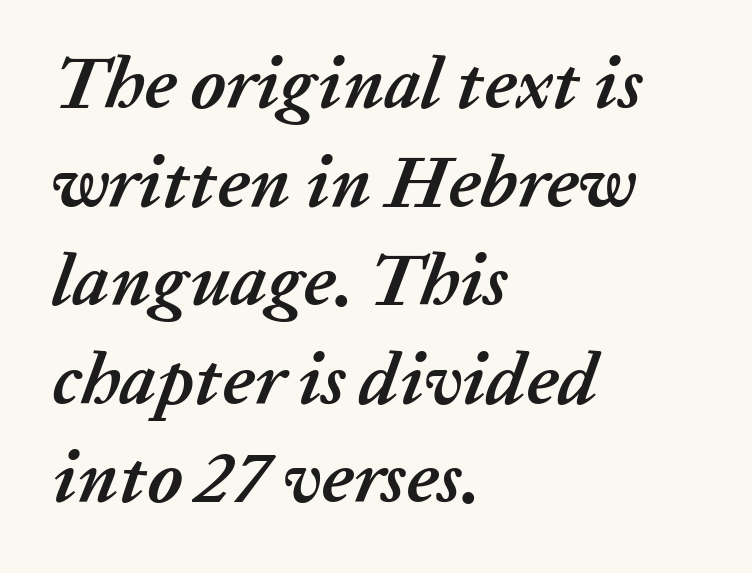
The image shows 73 px semibold type, italic (leaning right); set left-aligned, normal line spacing (1.35x), normal letter spacing, not underlined; low stroke contrast and a medium x-height.
